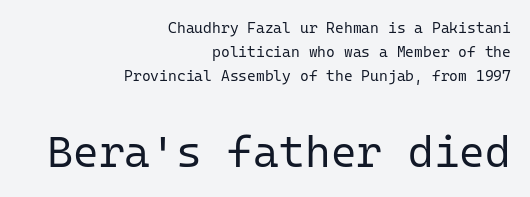
The image shows 44 px regular-weight sans-serif type, upright, monospaced; set right-aligned, normal line spacing (1.59x), normal letter spacing, not underlined; the second (bottom) block is 2.93x larger; low stroke contrast and a medium x-height.
